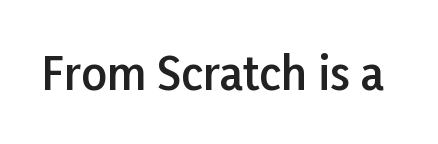
{"serif": "no", "italic": "no", "bold": "semi", "weight": "semibold", "width": "normal", "stroke_contrast": "low", "x_height": "medium", "monospaced": "no", "underline": "no", "letter_spacing": "normal", "letter_spacing_em": 0.0, "glyph_px": 45}
